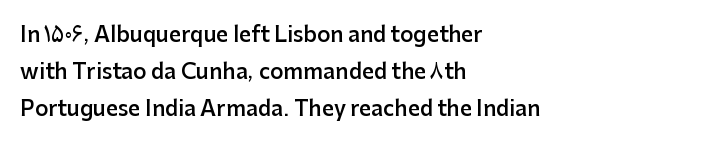
A somewhat darkened texture: the type is semibold rather than bold. Nope, not italic — everything's standing straight. The ragged edge is on the right, which tells us the setting is flush left. Nothing unusual about the tracking: characters are spaced as the font intends. The foot of each line stays bare and open.
